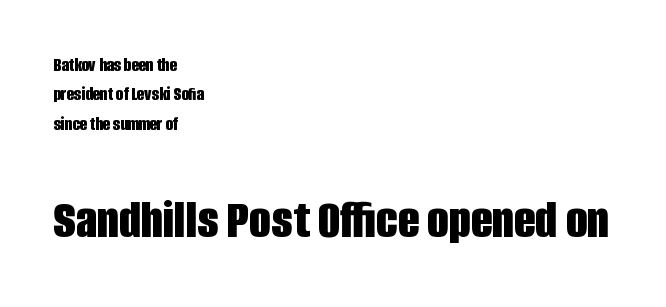
{"serif": "no", "italic": "no", "bold": "yes", "weight": "bold", "width": "condensed", "stroke_contrast": "low", "x_height": "large", "monospaced": "no", "underline": "no", "align": "left", "line_spacing": "normal", "line_spacing_ratio": 1.54, "letter_spacing": "normal", "letter_spacing_em": 0.0, "larger_block": "second", "size_ratio": 2.95, "glyph_px": 56}
